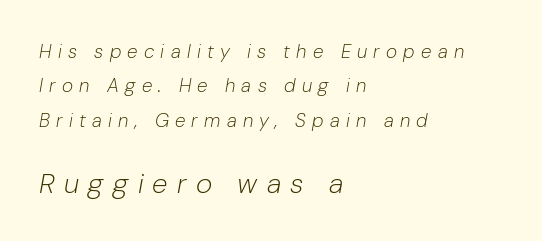
The image shows 28 px light type, italic (leaning right); set left-aligned, line spacing 1.81x, unusually wide letter spacing (+0.33 em), not underlined; the second (bottom) block is 1.47x larger; low stroke contrast and a medium x-height.
